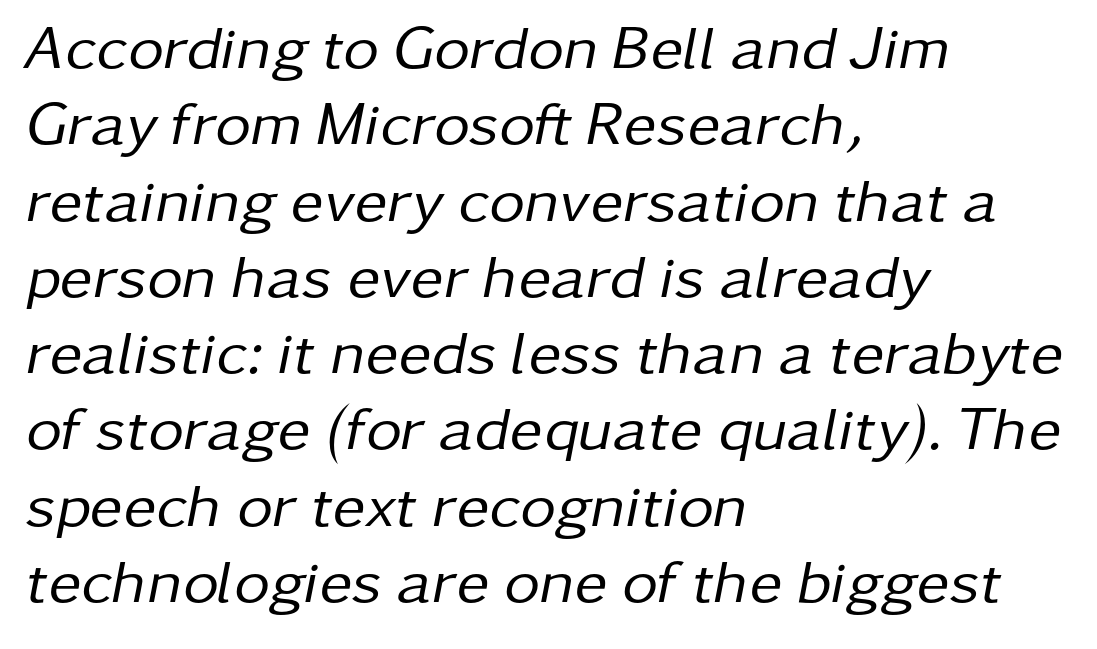
Q: Is the text bold? A: No.
Q: Is the text italic (slanted)? A: Yes, it leans right by about 11 degrees.
Q: Is the text underlined? A: No.
Q: How is the paragraph aligned? A: Left-aligned.
Q: Is the spacing between letters normal or unusually wide? A: Normal.
Q: Width (condensed, normal, or wide)? A: Normal.
Q: Stroke contrast? A: Low.
Q: x-height? A: Medium.
Q: Monospaced? A: No.
